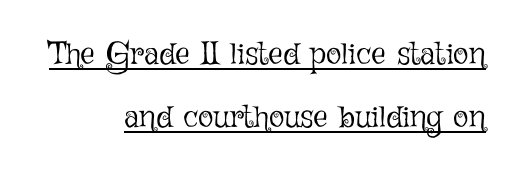
Q: Is the text bold? A: No.
Q: Is the text italic (slanted)? A: No, it is upright.
Q: Is the text underlined? A: Yes.
Q: How is the paragraph aligned? A: Right-aligned.
Q: Is the spacing between letters normal or unusually wide? A: Normal.
Q: Is the spacing between lines tight, normal or loose? A: Loose.
Q: Width (condensed, normal, or wide)? A: Normal.
Q: Stroke contrast? A: Low.
Q: x-height? A: Medium.
Q: Monospaced? A: No.
